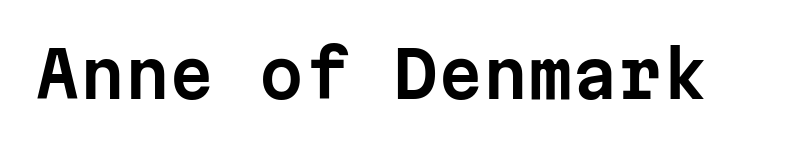
Q: Is the text italic (slanted)? A: No, it is upright.
Q: Is the typeface a serif or a sans-serif typeface? A: Sans-serif.
Q: Is the text underlined? A: No.
Q: Is the spacing between letters normal or unusually wide? A: Normal.
Q: Width (condensed, normal, or wide)? A: Normal.
Q: Stroke contrast? A: Low.
Q: x-height? A: Medium.
Q: Monospaced? A: Yes.
